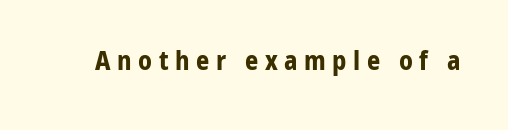
There is plenty of visible air inserted between adjacent glyphs. No word sits above an underline. The type sits square on the baseline with zero lean. The characters look thick and weighty, a clear bold.
